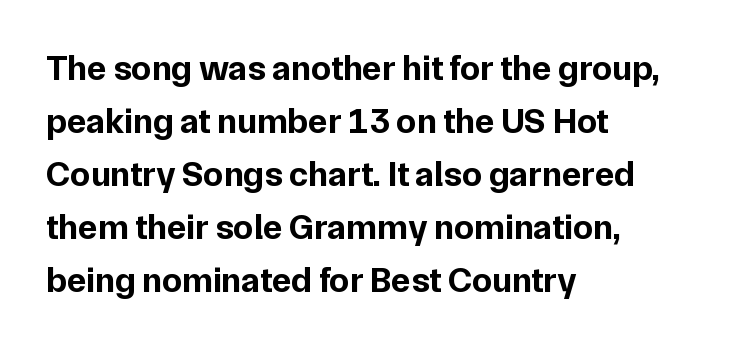
The image shows 36 px bold sans-serif type, upright; set left-aligned, normal line spacing (1.47x), normal letter spacing, not underlined; low stroke contrast and a medium x-height.
